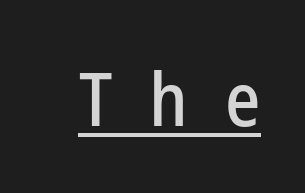
The image shows 75 px condensed sans-serif type, upright; set unusually wide letter spacing (+0.49 em), underlined; low stroke contrast and a medium x-height.
